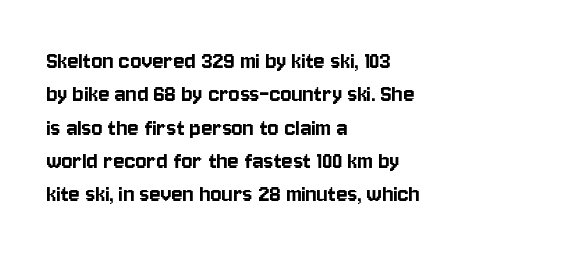
The image shows 26 px text type, upright; set left-aligned, normal line spacing (1.28x), normal letter spacing, not underlined.
